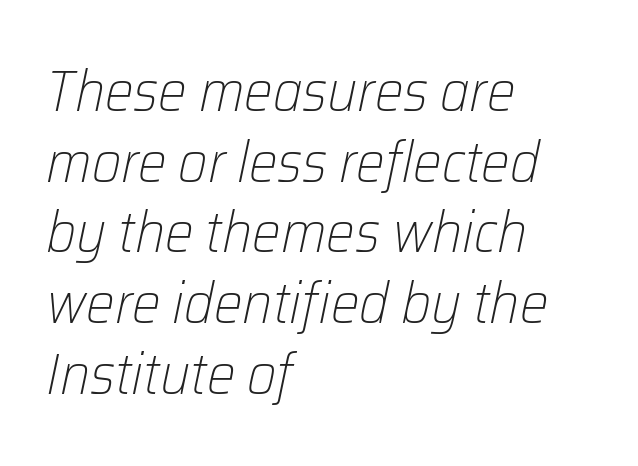
Q: Is the text bold? A: No.
Q: Is the text italic (slanted)? A: Yes, it leans right by about 12 degrees.
Q: Is the text underlined? A: No.
Q: How is the paragraph aligned? A: Left-aligned.
Q: Is the spacing between letters normal or unusually wide? A: Normal.
Q: Width (condensed, normal, or wide)? A: Normal.
Q: Stroke contrast? A: Low.
Q: x-height? A: Medium.
Q: Monospaced? A: No.
